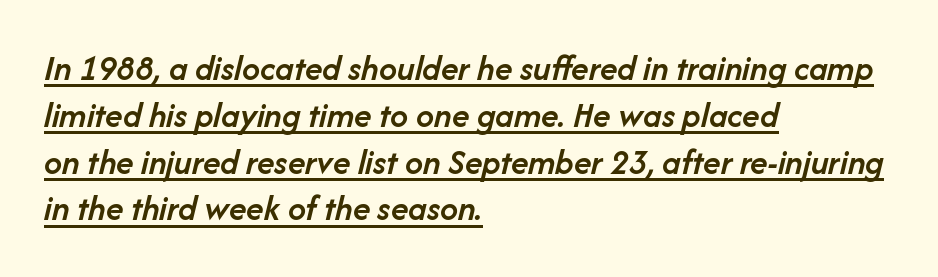
{"italic": "yes", "lean": "right", "slant_degrees": 14, "bold": "semi", "weight": "semibold", "width": "normal", "stroke_contrast": "low", "x_height": "medium", "monospaced": "no", "underline": "yes", "align": "left", "line_spacing": "normal", "line_spacing_ratio": 1.3, "letter_spacing": "normal", "letter_spacing_em": 0.0, "glyph_px": 36}
